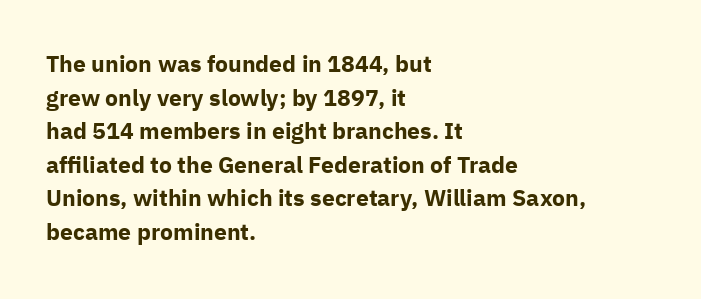
The image shows 23 px bold type, upright; set left-aligned, normal line spacing (1.46x), normal letter spacing, not underlined.
